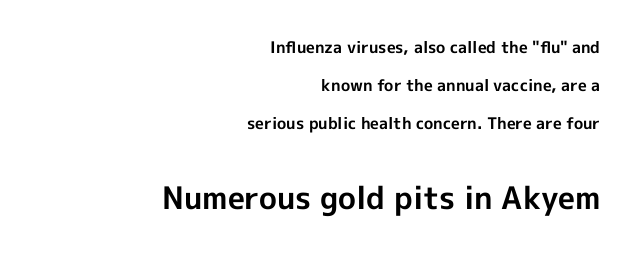
{"serif": "no", "italic": "no", "bold": "yes", "weight": "bold", "width": "normal", "x_height": "medium", "monospaced": "no", "underline": "no", "align": "right", "line_spacing": "loose", "line_spacing_ratio": 2.39, "letter_spacing": "normal", "letter_spacing_em": 0.0, "larger_block": "second", "size_ratio": 1.94, "glyph_px": 31}
